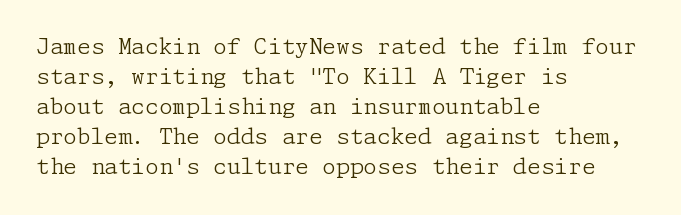
The image shows 22 px text type, upright; set left-aligned, normal line spacing (1.36x), normal letter spacing, not underlined.
